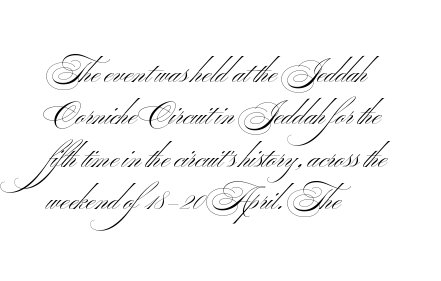
{"serif": "no", "bold": "no", "weight": "light", "width": "wide", "stroke_contrast": "medium", "x_height": "small", "monospaced": "no", "underline": "no", "align": "left", "line_spacing": "normal", "line_spacing_ratio": 1.41, "letter_spacing": "normal", "letter_spacing_em": 0.0, "glyph_px": 30}
